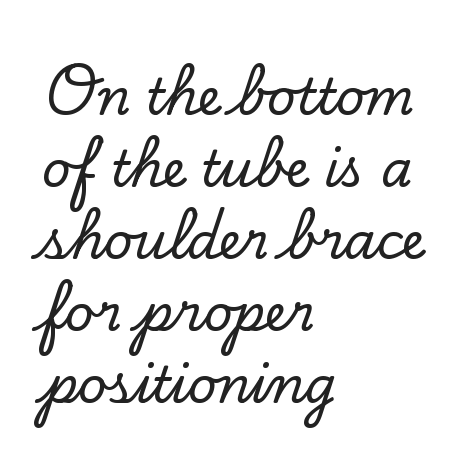
Which margin do the lines hug? The left one — the right edge is uneven. A clean baseline with only descenders dipping below it. The designer went with a serif here, giving each stem small feet. Regarding leading, the lines here are spaced in the standard way.
